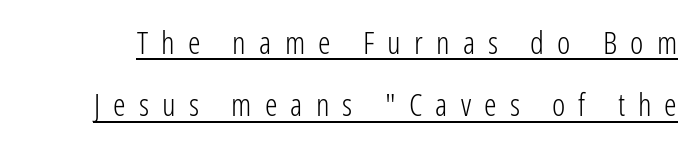
The face used here is rendered with a markedly widened letterfit. Italic: no, the glyphs are upright roman. Stroke terminals: plain, sans-serif. The font is comparable to plain body text, perhaps lighter. Rows of type keep a wide berth in the vertical direction. The passage shown is typed in a proportional face where columns would drift.
